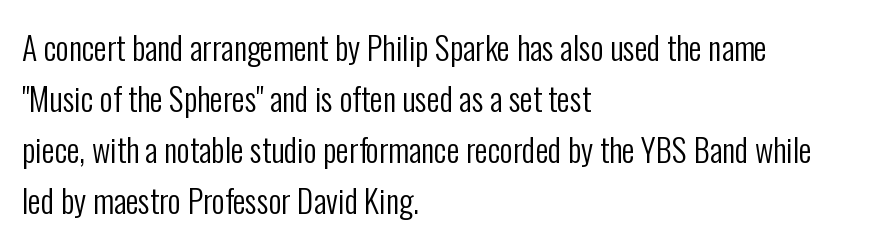
Q: Is the text bold? A: No.
Q: Is the text italic (slanted)? A: No, it is upright.
Q: Is the typeface a serif or a sans-serif typeface? A: Sans-serif.
Q: Is the text underlined? A: No.
Q: How is the paragraph aligned? A: Left-aligned.
Q: Is the spacing between letters normal or unusually wide? A: Normal.
Q: Is the spacing between lines tight, normal or loose? A: Normal.
Q: Width (condensed, normal, or wide)? A: Condensed.
Q: Stroke contrast? A: Low.
Q: x-height? A: Medium.
Q: Monospaced? A: No.
